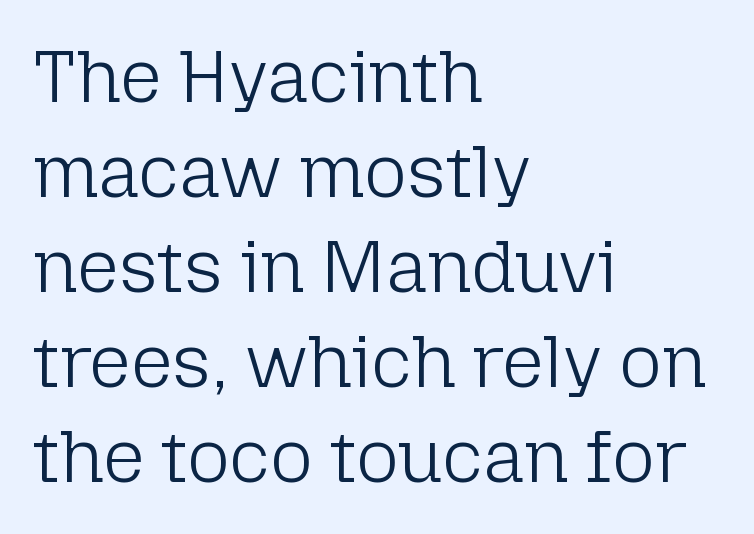
{"serif": "no", "italic": "no", "bold": "no", "weight": "light", "width": "normal", "stroke_contrast": "low", "x_height": "medium", "monospaced": "no", "underline": "no", "align": "left", "line_spacing": "normal", "line_spacing_ratio": 1.3, "letter_spacing": "normal", "letter_spacing_em": 0.0, "glyph_px": 73}
